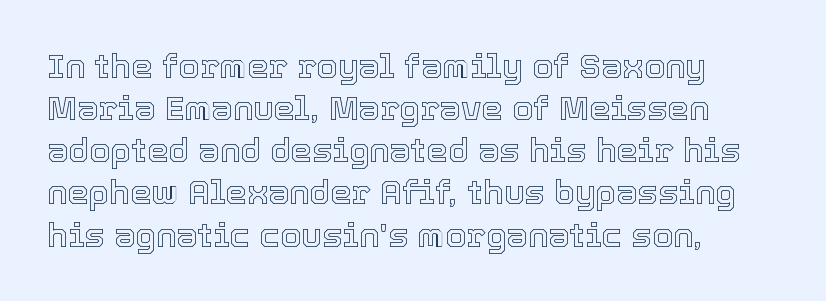
Compared with a centered layout, this one pins lines to the left instead. Tracking value appears to be zero — textbook default spacing. The rendering uses natural spacing where letterforms have individual widths. No word sits above an underline. Rendered with straight, roman letterforms.
